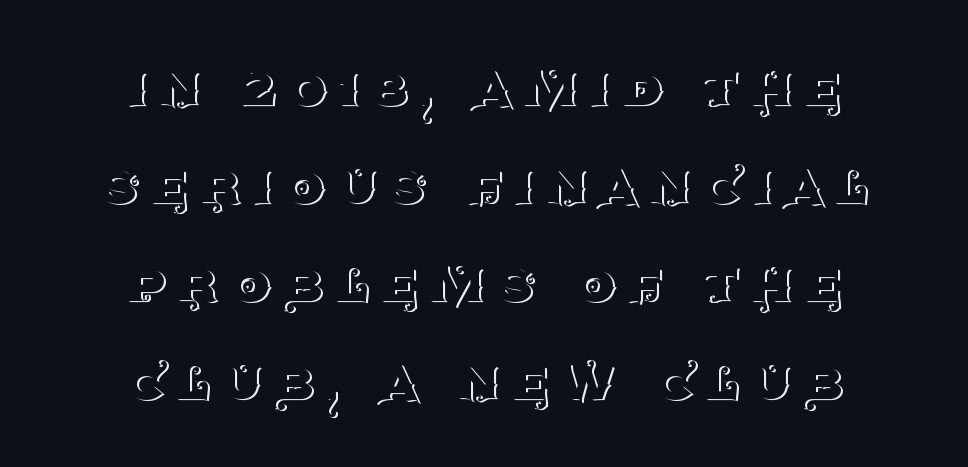
Yep, those are serifs on the letters. What's the leading like? Ordinary, nothing unusual. Where is the straight margin? There isn't one; the lines are centered. Do the characters align in a grid? No, the font is proportional. The typography opts for an upright posture over an oblique one.
